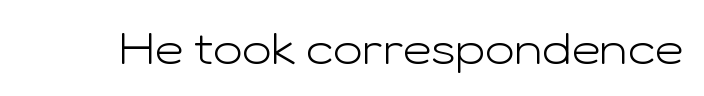
Here the designer chose a conventional face with non-uniform glyph widths. How are the letters spaced? Ordinarily, with no added tracking. Only glyphs here, with clear space below each row. Weight: not bold — regular or lighter.
